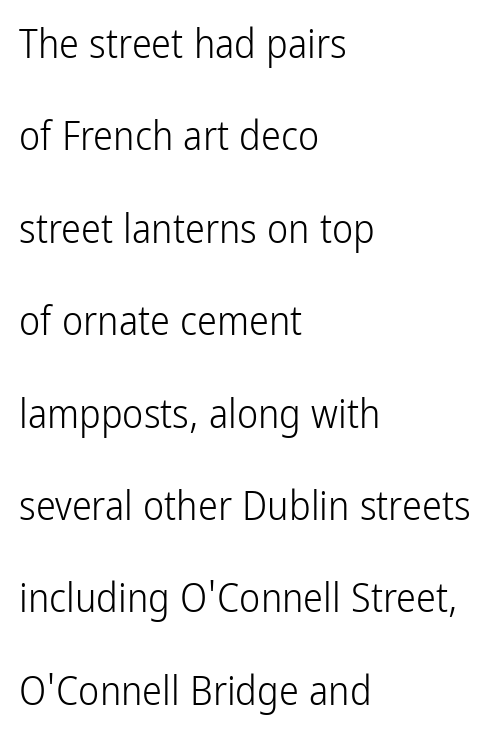
If you measured baseline to baseline, you'd find a long distance. The lettering stays uniformly vertical, giving the passage a roman look. No letter is thick-stroked: the sample isn't bold. The type is set solid horizontally, with unmodified tracking. A sans-serif font was chosen for this passage. Bare-footed words on every line.
